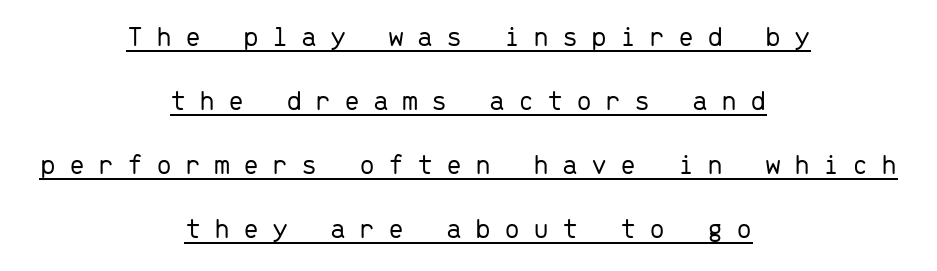
{"serif": "no", "italic": "no", "bold": "no", "weight": "light", "width": "normal", "stroke_contrast": "low", "x_height": "medium", "monospaced": "yes", "underline": "yes", "align": "center", "line_spacing": "loose", "line_spacing_ratio": 2.21, "letter_spacing": "wide", "letter_spacing_em": 0.44, "glyph_px": 29}
